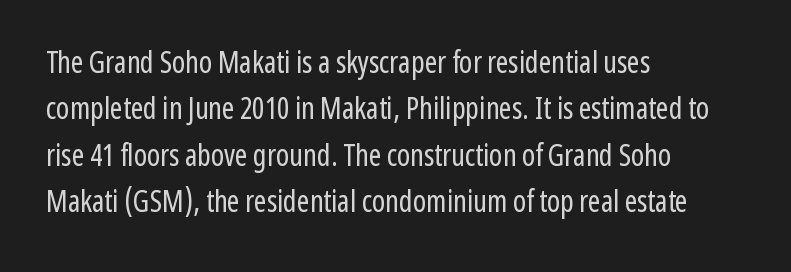
{"serif": "no", "italic": "no", "bold": "no", "weight": "regular", "width": "condensed", "stroke_contrast": "low", "x_height": "medium", "monospaced": "no", "underline": "no", "align": "left", "line_spacing": "normal", "line_spacing_ratio": 1.55, "letter_spacing": "normal", "letter_spacing_em": 0.0, "glyph_px": 30}
